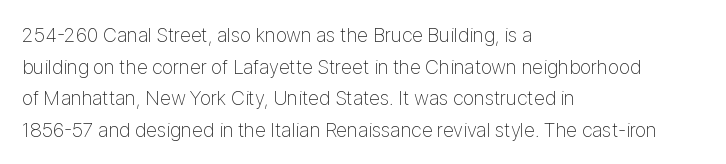
{"italic": "no", "bold": "no", "underline": "no", "align": "left", "line_spacing": "normal", "line_spacing_ratio": 1.58, "letter_spacing": "normal", "letter_spacing_em": 0.0, "glyph_px": 20}
